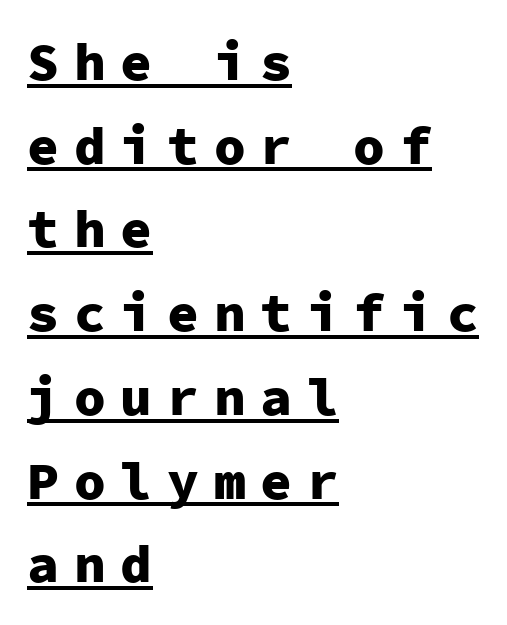
{"serif": "no", "italic": "no", "bold": "yes", "weight": "heavy", "width": "normal", "stroke_contrast": "low", "x_height": "medium", "monospaced": "yes", "underline": "yes", "align": "left", "line_spacing": "normal", "line_spacing_ratio": 1.58, "letter_spacing": "wide", "letter_spacing_em": 0.28, "glyph_px": 53}
